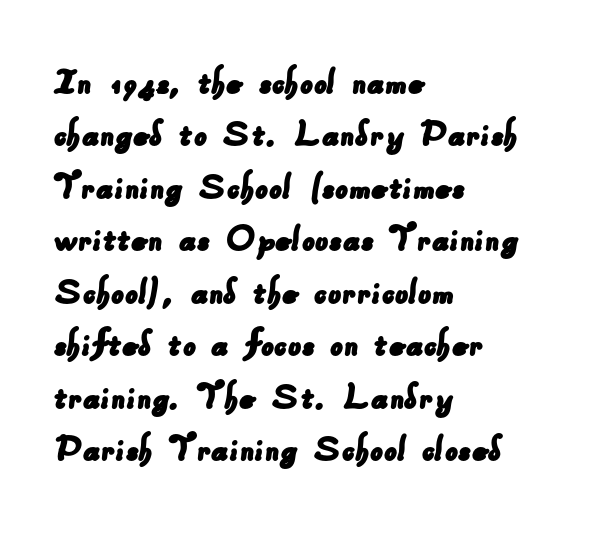
The image shows 41 px sans-serif type; set left-aligned, normal line spacing (1.28x), normal letter spacing, not underlined; low stroke contrast and a small x-height.
